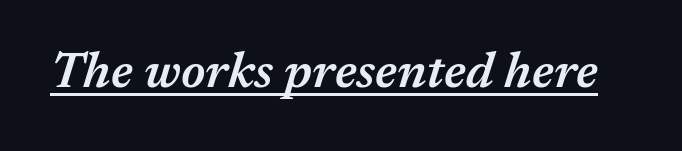
Underlining? Definitely there. Compared with typical body copy, the letter spacing here is the same. Looking at the ascenders, they clearly lean. Firm but not heavy-handed strokes: this text is semibold. Is this a fixed-width face? No — the glyphs have proportional, varying widths.
